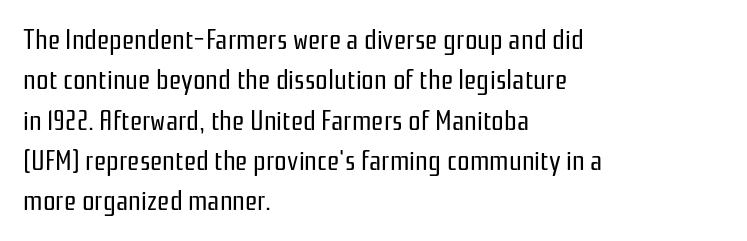
{"serif": "no", "italic": "no", "bold": "no", "weight": "regular", "width": "condensed", "stroke_contrast": "low", "x_height": "medium", "monospaced": "no", "underline": "no", "align": "left", "line_spacing": "normal", "line_spacing_ratio": 1.44, "letter_spacing": "normal", "letter_spacing_em": 0.0, "glyph_px": 28}
